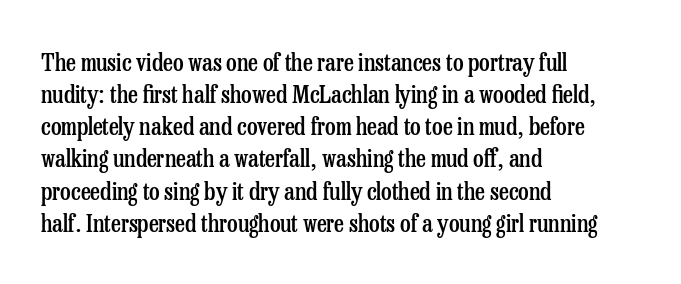
Q: Is the text bold? A: Semi-bold.
Q: Is the text italic (slanted)? A: No, it is upright.
Q: Is the text underlined? A: No.
Q: How is the paragraph aligned? A: Left-aligned.
Q: Is the spacing between letters normal or unusually wide? A: Normal.
Q: Is the spacing between lines tight, normal or loose? A: Normal.
